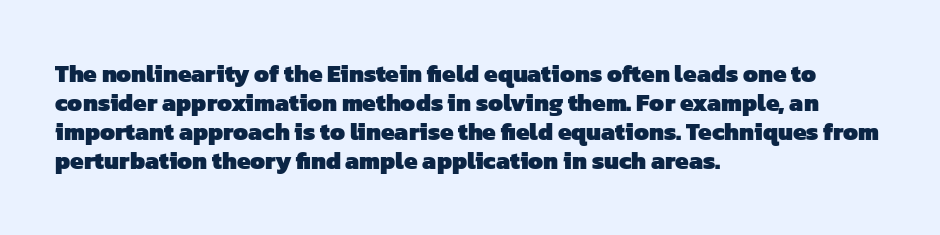
The image shows 24 px bold type; set left-aligned, line spacing 1.21x, normal letter spacing, not underlined.
